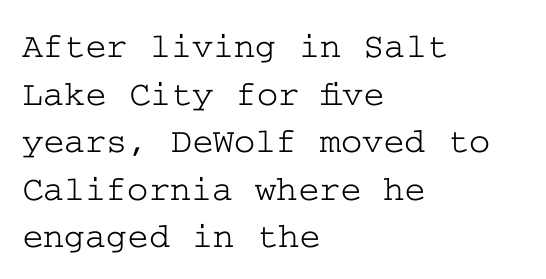
The image shows 36 px wide serif type, upright; set left-aligned, normal line spacing (1.32x), normal letter spacing, not underlined; low stroke contrast and a medium x-height.
